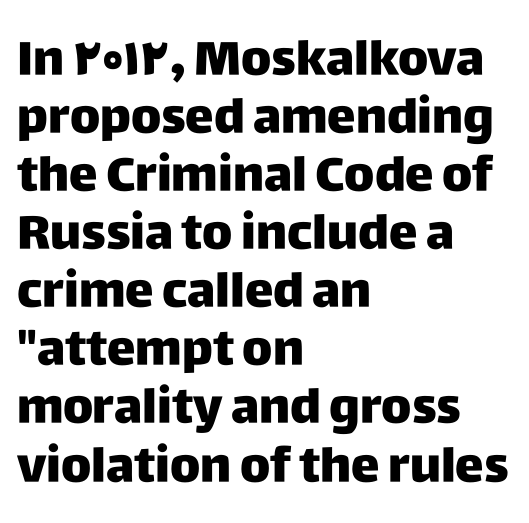
Standard letterfit; no display-style spreading of the glyphs. Just letters on the line, the space beneath them empty. Italic? Not at all — the glyphs are vertical. Casual observation: everything's shoved over to the left. Letterform terminals end flat and unadorned throughout the passage. Is this a fixed-width face? No — the glyphs have proportional, varying widths.
